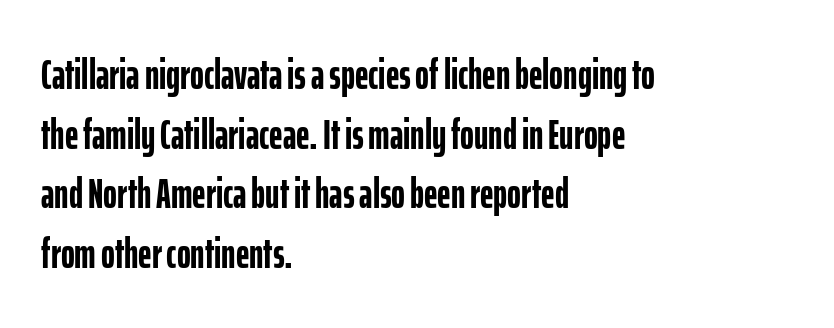
{"serif": "no", "italic": "no", "bold": "yes", "weight": "semibold", "width": "condensed", "stroke_contrast": "low", "x_height": "medium", "monospaced": "no", "underline": "no", "align": "left", "line_spacing": "normal", "line_spacing_ratio": 1.42, "letter_spacing": "normal", "letter_spacing_em": 0.0, "glyph_px": 42}
